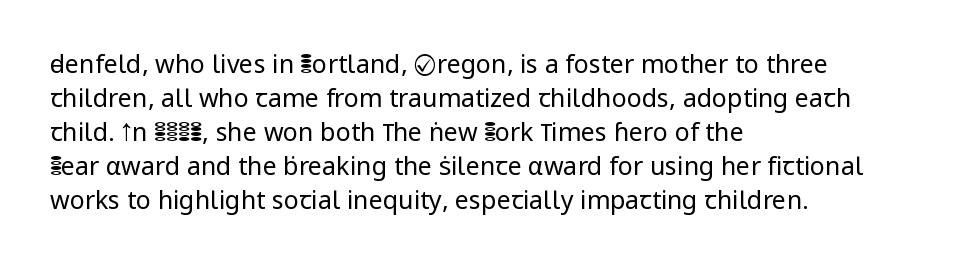
A normal amount of white space separates one row of letters from the next. Honestly, the letter spacing is just normal — you wouldn't notice it. The font's upright variant was chosen for this text. Is this a heavy cut? Hardly; it is regular or lighter. Caption: multi-line text, flush left, ragged right.
